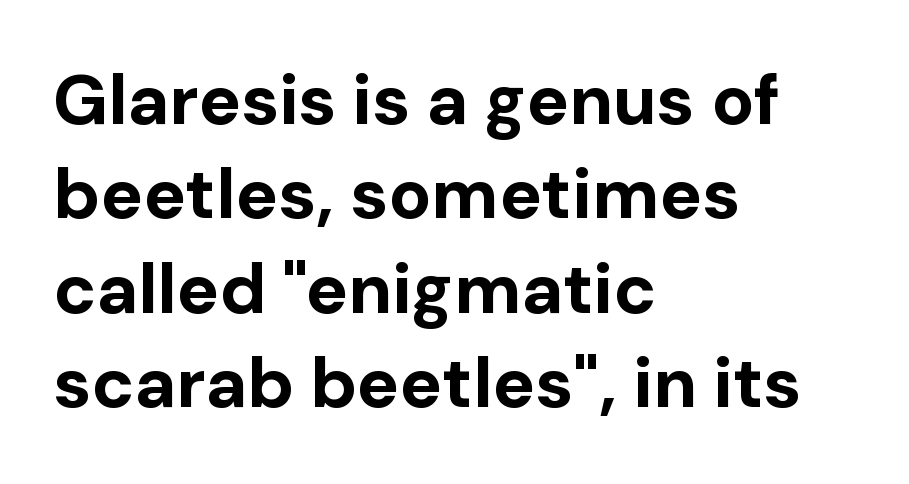
The setting favours the left margin, as ordinary paragraphs usually do. The letters stand upright; this is a roman face. Decoration check: the copy has no underline. Compared with typical body copy, the letter spacing here is the same.
